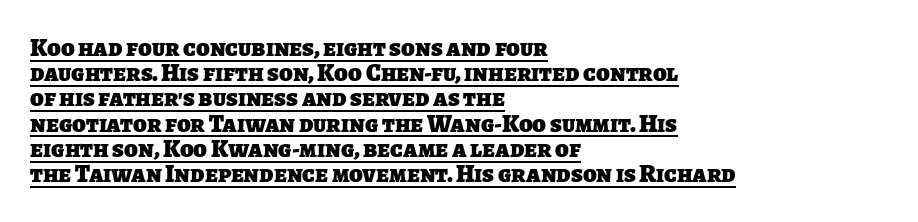
The designer dialed line spacing down below the default. Compared with typical body copy, the letter spacing here is the same. Strong, thick strokes mark this as bold type. Underlined type.
